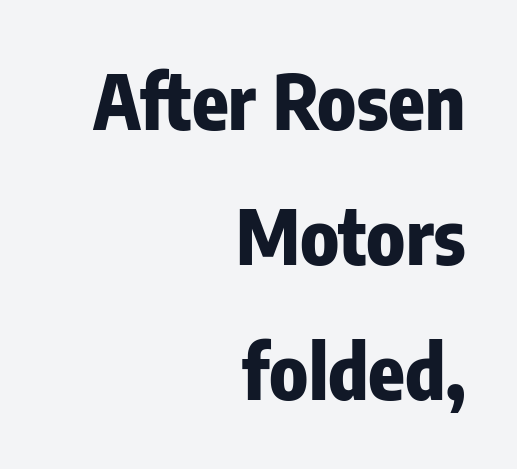
Q: Is the text bold? A: Yes.
Q: Is the text italic (slanted)? A: No, it is upright.
Q: Is the typeface a serif or a sans-serif typeface? A: Sans-serif.
Q: Is the text underlined? A: No.
Q: How is the paragraph aligned? A: Right-aligned.
Q: Is the spacing between letters normal or unusually wide? A: Normal.
Q: Width (condensed, normal, or wide)? A: Condensed.
Q: Stroke contrast? A: Low.
Q: x-height? A: Medium.
Q: Monospaced? A: No.
